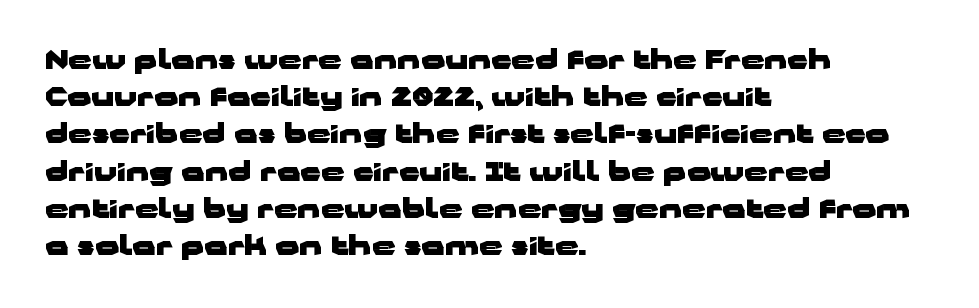
{"italic": "no", "bold": "yes", "underline": "no", "align": "left", "line_spacing": "normal", "line_spacing_ratio": 1.43, "letter_spacing": "normal", "letter_spacing_em": 0.0, "glyph_px": 26}
